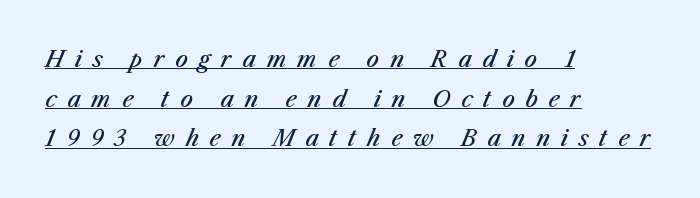
Q: Is the text bold? A: Semi-bold.
Q: Is the text italic (slanted)? A: Yes, it leans right by about 23 degrees.
Q: Is the text underlined? A: Yes.
Q: How is the paragraph aligned? A: Left-aligned.
Q: Is the spacing between letters normal or unusually wide? A: Unusually wide.
